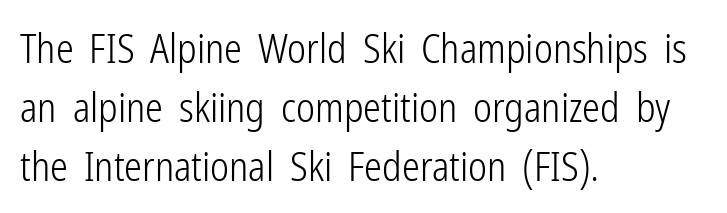
The image shows 40 px light, condensed sans-serif type, upright; set left-aligned, normal line spacing (1.47x), normal letter spacing, not underlined; low stroke contrast and a medium x-height.
